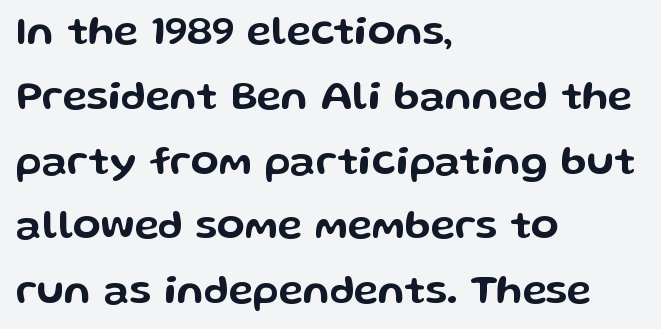
These lines are rendered in a variable-pitch font. The setting favours the left margin, as ordinary paragraphs usually do. Is the letter spacing exaggerated? No — it looks like the ordinary default. This sample uses a sans-serif face. The specimen reads as upright at a glance.
